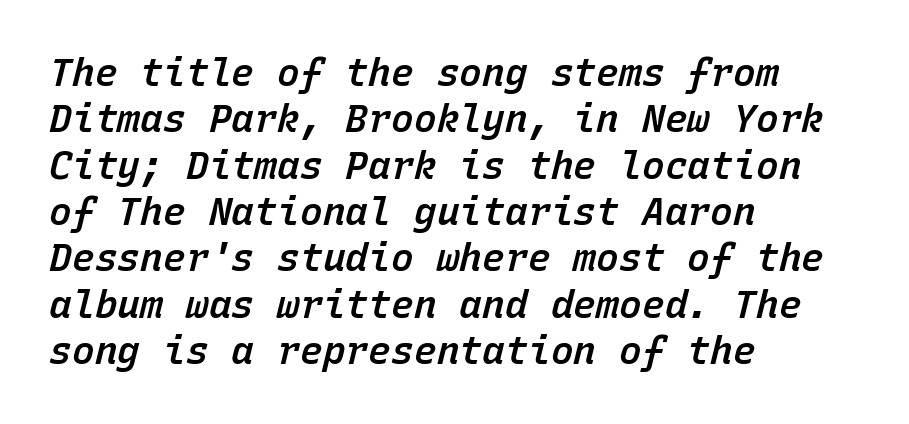
The image shows 38 px semibold type, italic (leaning right), monospaced; set left-aligned, line spacing 1.22x, normal letter spacing, not underlined; low stroke contrast and a medium x-height.
